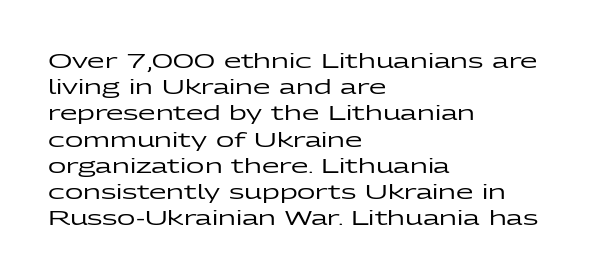
{"italic": "no", "underline": "no", "align": "left", "line_spacing": "normal", "line_spacing_ratio": 1.31, "letter_spacing": "normal", "letter_spacing_em": 0.0, "glyph_px": 20}
